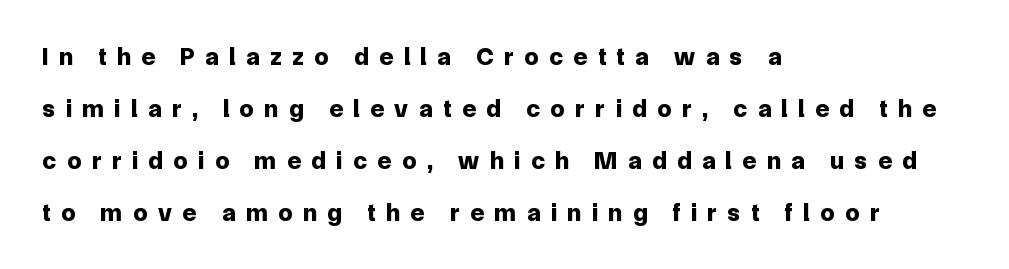
The image shows 25 px bold type, upright; set left-aligned, loose line spacing (2.08x), unusually wide letter spacing (+0.43 em), not underlined.
